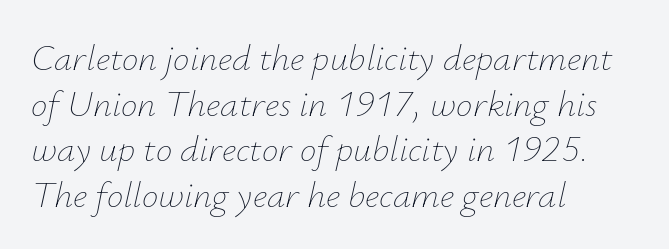
How are the letters spaced? Ordinarily, with no added tracking. These lines were composed using italics. Check under the words: just untouched page. Stroke mass is kept to a normal reading level or below.
